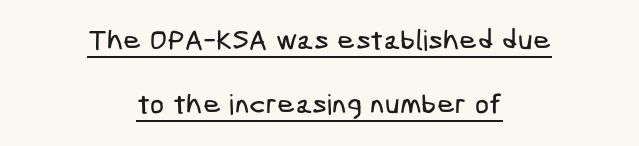
This rendering employs a face without finishing strokes, i.e., a sans-serif. Glance below the letters and you will spot a drawn line. Short and long lines alike share a common midpoint. Spacing between characters is what you'd get straight out of the box. A great deal of white space separates one row of letters from the next.
